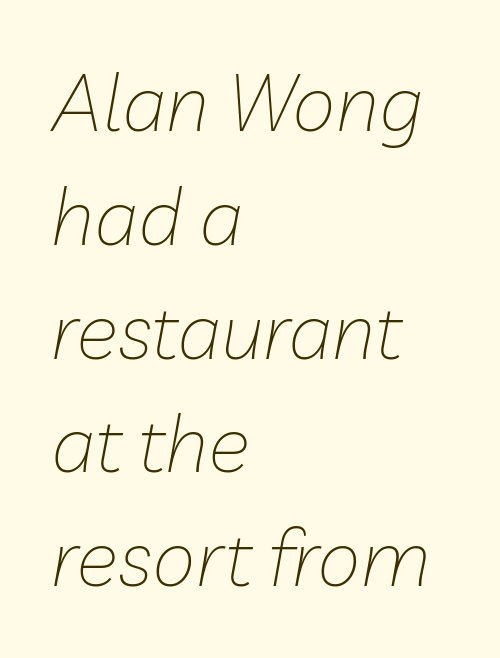
The lettering tilts uniformly, giving the passage an italic look. Do the characters align in a grid? No, the font is proportional. Vertical spacing — default. Summary of weight: not heavy and not bold. The passage shown has conventional tracking throughout. These lines stack with their left ends in a neat column.
